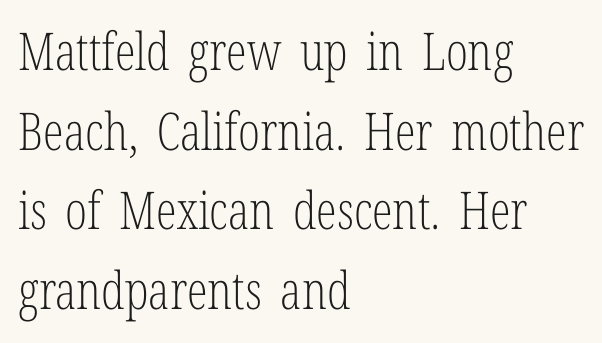
The rendering uses natural spacing where letterforms have individual widths. This block has exactly the height ordinary leading produces. Between one letter and the next there's only the usual sliver of space. The paragraph has a hard left edge and a soft right edge.
